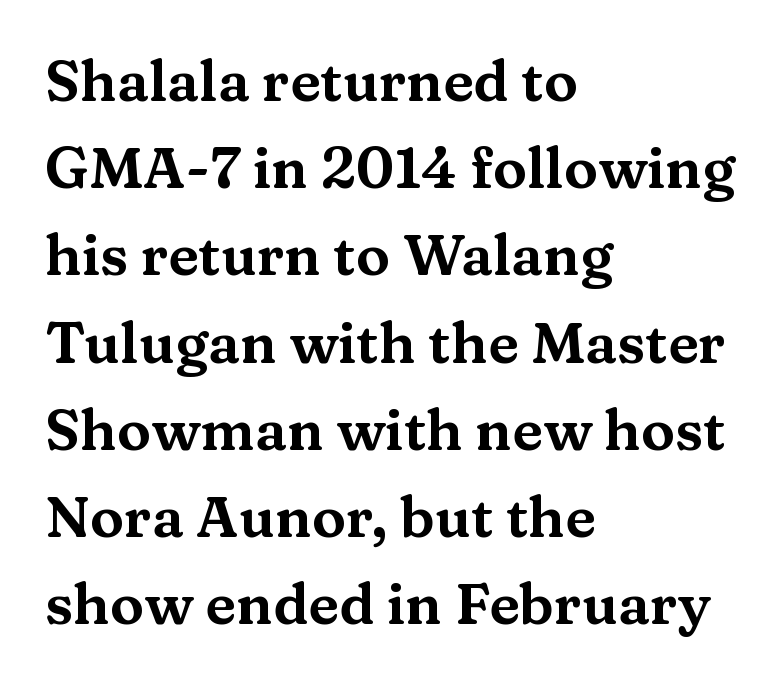
Q: Is the text italic (slanted)? A: No, it is upright.
Q: Is the typeface a serif or a sans-serif typeface? A: Serif.
Q: Is the text underlined? A: No.
Q: How is the paragraph aligned? A: Left-aligned.
Q: Is the spacing between letters normal or unusually wide? A: Normal.
Q: Is the spacing between lines tight, normal or loose? A: Normal.
Q: Width (condensed, normal, or wide)? A: Wide.
Q: Stroke contrast? A: Medium.
Q: x-height? A: Medium.
Q: Monospaced? A: No.
